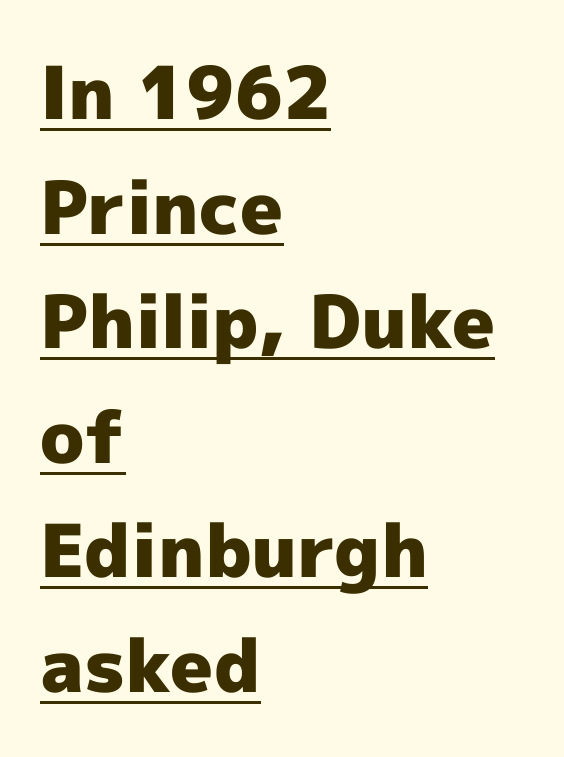
A roman cut, with each character standing at attention. Summary of weight: heavy, a full bold. Font category for this specimen: sans-serif. Emphasis is given by a line drawn under the lettering. Glyph-to-glyph distance matches everyday printed text.
